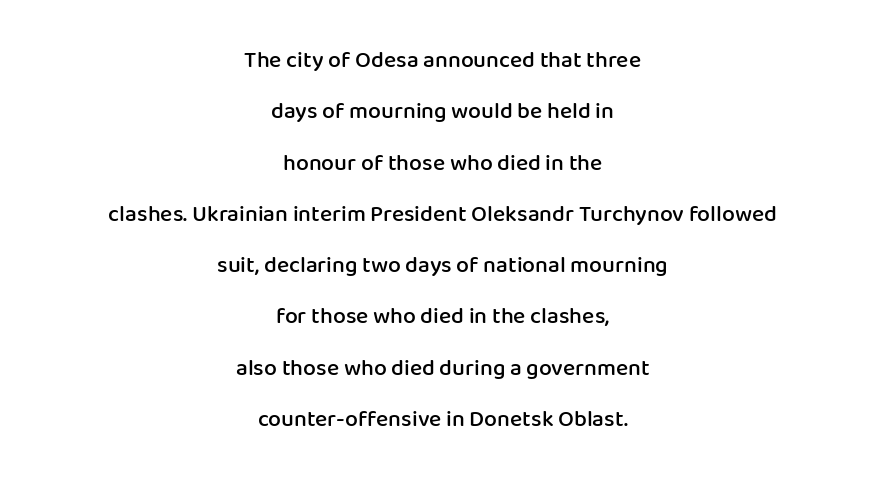
The image shows 23 px text type, upright; set centered, loose line spacing (2.23x), normal letter spacing, not underlined.
